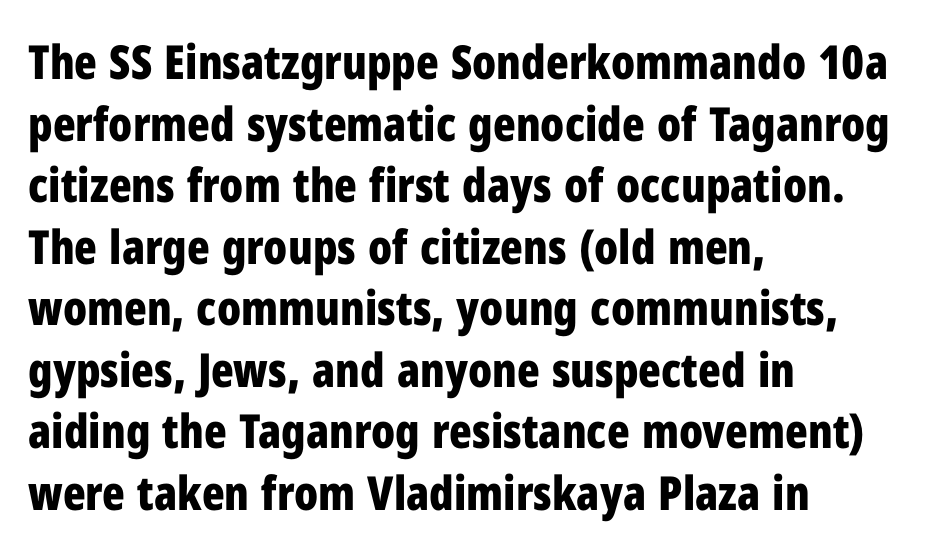
Q: Is the text bold? A: Yes.
Q: Is the text italic (slanted)? A: No, it is upright.
Q: Is the typeface a serif or a sans-serif typeface? A: Sans-serif.
Q: Is the text underlined? A: No.
Q: How is the paragraph aligned? A: Left-aligned.
Q: Is the spacing between letters normal or unusually wide? A: Normal.
Q: Is the spacing between lines tight, normal or loose? A: Normal.
Q: Width (condensed, normal, or wide)? A: Condensed.
Q: Stroke contrast? A: Low.
Q: x-height? A: Medium.
Q: Monospaced? A: No.
